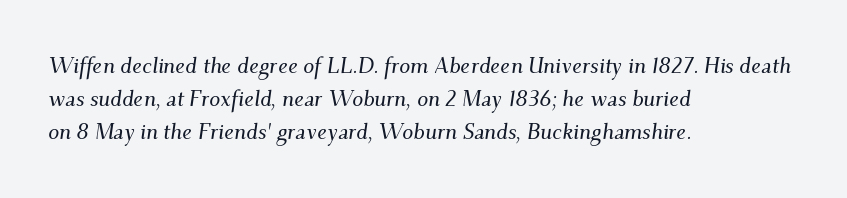
Is the block centered? No — it sits flush against the left margin. Look at the tracking — it's just the regular setting, nothing added. The whole block is typeset with a tilt. The passage shown stacks its lines at a standard gap. The area under the type is left untouched.
